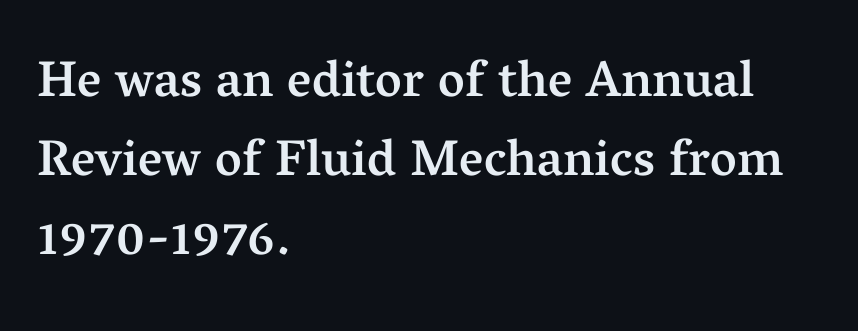
The image shows 51 px semibold serif type, upright; set left-aligned, normal line spacing (1.55x), normal letter spacing, not underlined; medium stroke contrast and a medium x-height.
